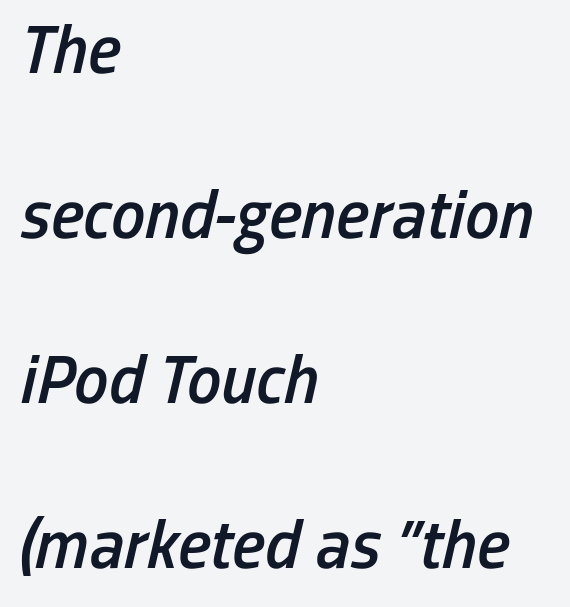
Is the block centered? No — it sits flush against the left margin. Think of a printed novel: that variable character pitch is what you see here. Quick note: italic. This sample uses plain, unmodified letter spacing. The typesetting leans somewhat heavy: a semibold.
